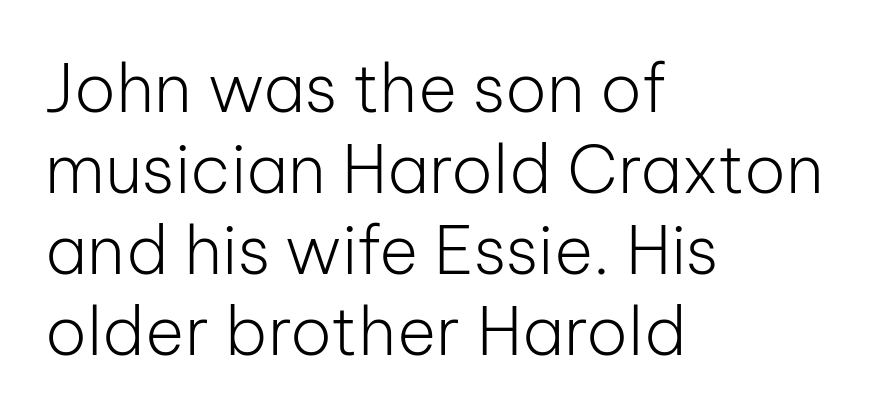
{"serif": "no", "italic": "no", "bold": "no", "weight": "light", "width": "normal", "stroke_contrast": "low", "x_height": "medium", "monospaced": "no", "underline": "no", "align": "left", "line_spacing_ratio": 1.21, "letter_spacing": "normal", "letter_spacing_em": 0.0, "glyph_px": 67}
